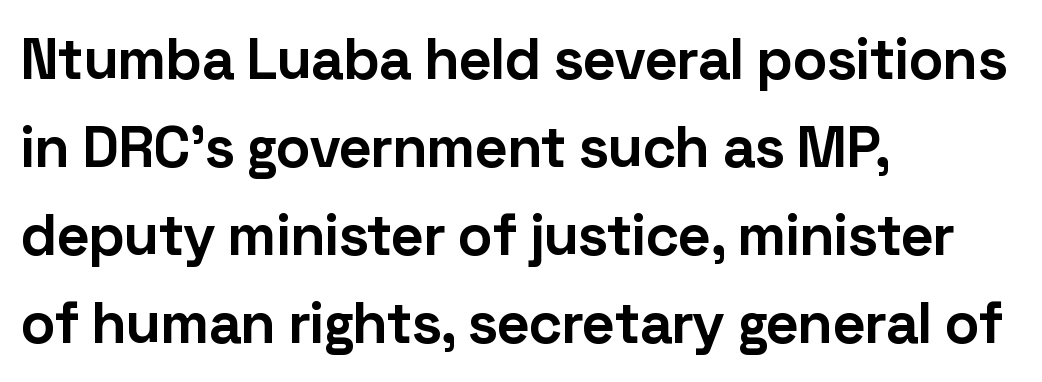
Q: Is the text bold? A: Yes.
Q: Is the text italic (slanted)? A: No, it is upright.
Q: Is the typeface a serif or a sans-serif typeface? A: Sans-serif.
Q: Is the text underlined? A: No.
Q: How is the paragraph aligned? A: Left-aligned.
Q: Is the spacing between letters normal or unusually wide? A: Normal.
Q: Is the spacing between lines tight, normal or loose? A: Normal.
Q: Width (condensed, normal, or wide)? A: Normal.
Q: Stroke contrast? A: Low.
Q: x-height? A: Medium.
Q: Monospaced? A: No.
